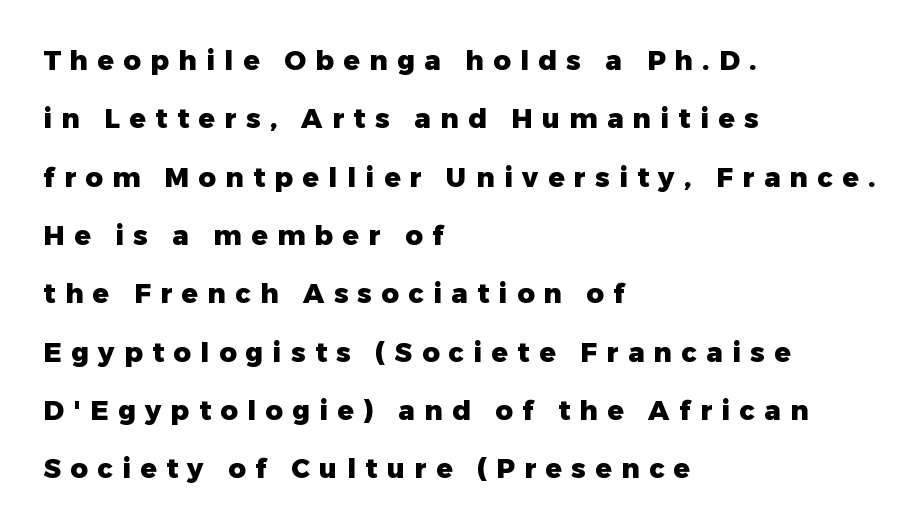
The image shows 27 px bold type, upright; set left-aligned, loose line spacing (2.16x), unusually wide letter spacing (+0.35 em), not underlined.
